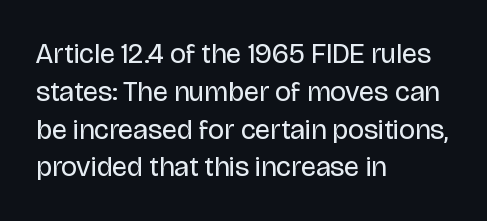
Each row of text sits above clean, open space. Unlike a traditional serif, this face leaves its strokes unadorned. Notice how the stems are strictly vertical — no italics here. Weight: regular or lighter. A typesetter would call this proportional, since set widths differ per character.
